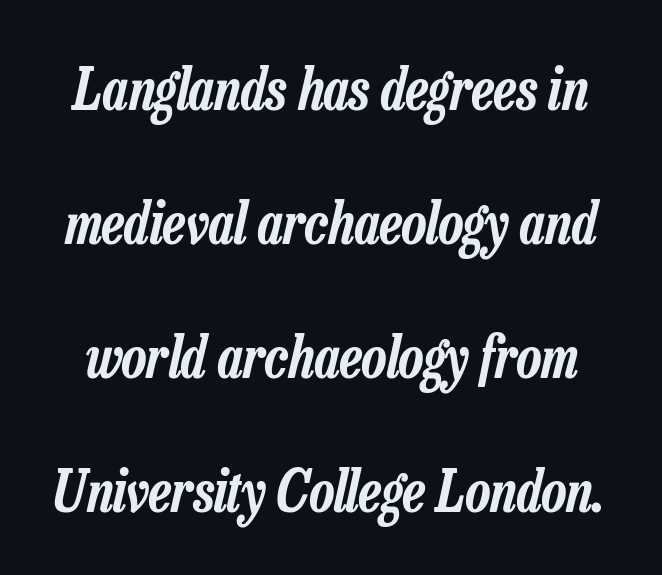
The image shows 57 px condensed type, italic (leaning right); set loose line spacing (2.35x), normal letter spacing, not underlined; low stroke contrast and a medium x-height.
